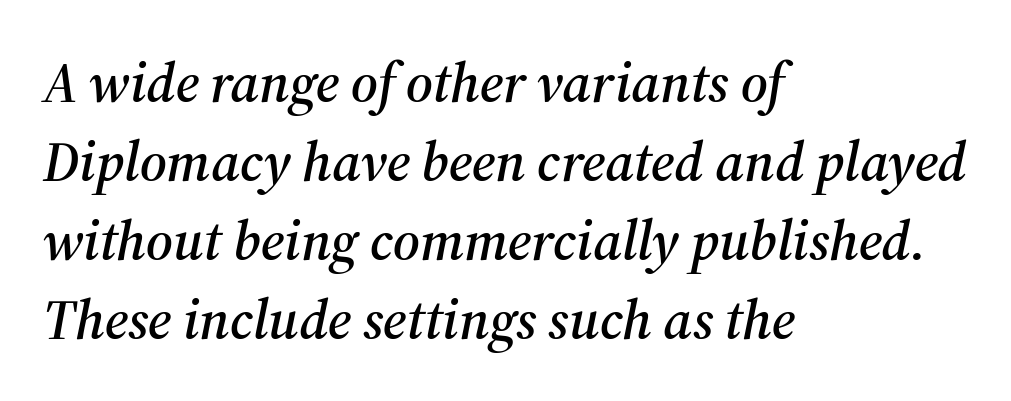
Yep, those are serifs on the letters. Posture: slanted. Rows of type keep a routine distance in the vertical direction. The tracking reads as untouched default to a designer's eye. Short and long lines alike share a common starting point at left.
